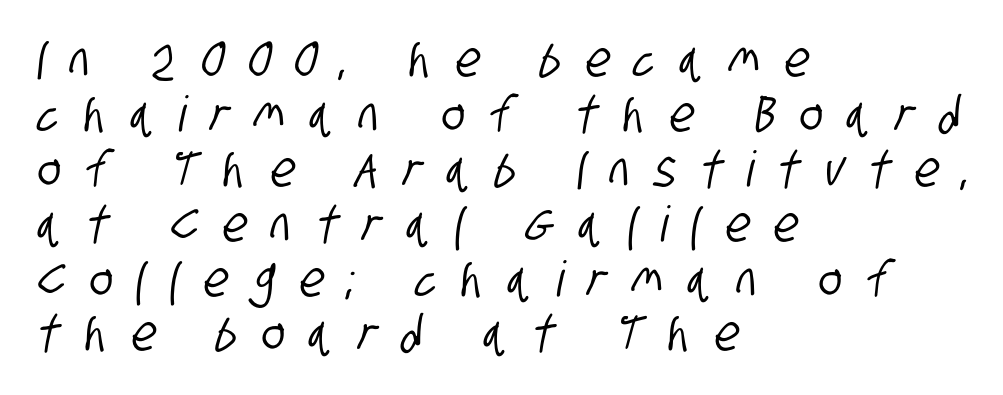
Q: Is the typeface a serif or a sans-serif typeface? A: Sans-serif.
Q: Is the text underlined? A: No.
Q: How is the paragraph aligned? A: Left-aligned.
Q: Is the spacing between letters normal or unusually wide? A: Unusually wide.
Q: Is the spacing between lines tight, normal or loose? A: Tight.
Q: Width (condensed, normal, or wide)? A: Condensed.
Q: Stroke contrast? A: Low.
Q: x-height? A: Large.
Q: Monospaced? A: No.
